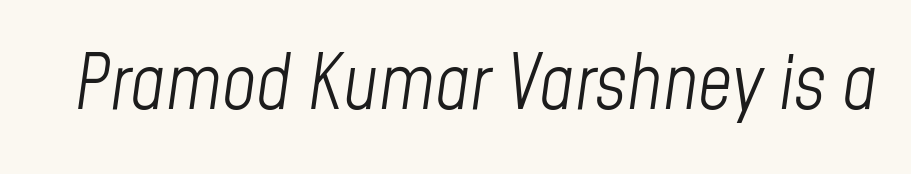
{"italic": "yes", "lean": "right", "slant_degrees": 8, "bold": "no", "weight": "light", "width": "condensed", "stroke_contrast": "low", "x_height": "medium", "monospaced": "no", "underline": "no", "letter_spacing": "normal", "letter_spacing_em": 0.0, "glyph_px": 75}
